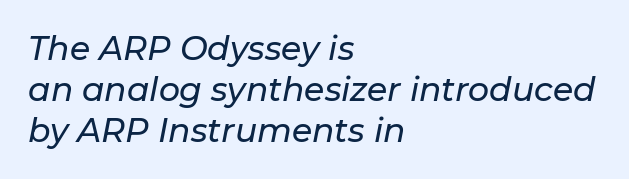
The space directly below the letters is spotless. Inter-character spacing is left at the font's built-in metrics. The face used here is proportionally spaced, like ordinary book or web type. This is oblique type, the kind used for emphasis or titles.
